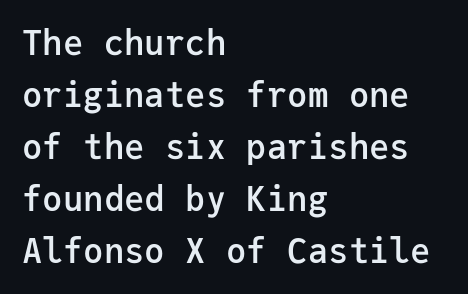
The image shows 34 px semibold sans-serif type, upright, monospaced; set left-aligned, normal line spacing (1.53x), normal letter spacing, not underlined; low stroke contrast and a medium x-height.
